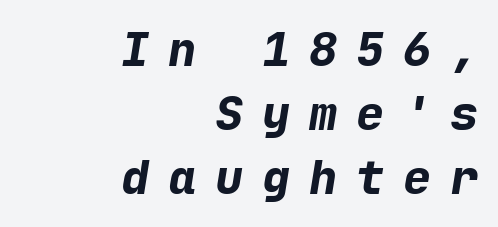
{"italic": "yes", "lean": "right", "slant_degrees": 9, "bold": "yes", "weight": "bold", "width": "normal", "stroke_contrast": "low", "x_height": "medium", "monospaced": "yes", "underline": "no", "align": "right", "line_spacing": "normal", "line_spacing_ratio": 1.36, "letter_spacing": "wide", "letter_spacing_em": 0.4, "glyph_px": 47}
